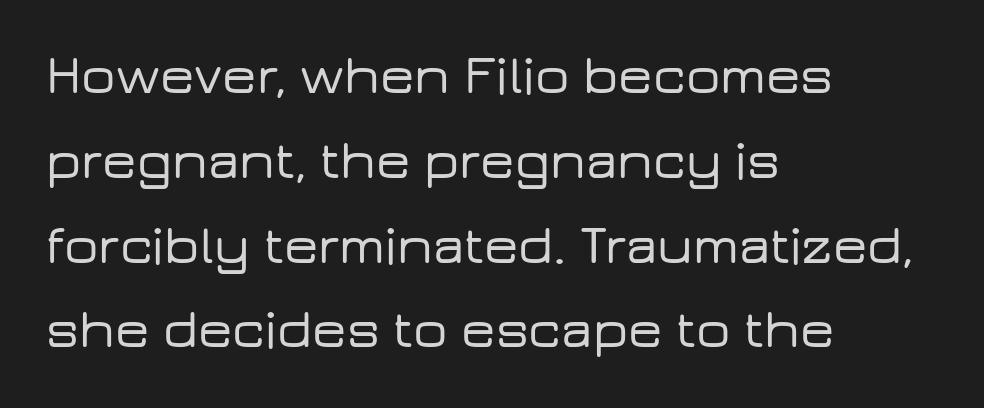
Q: Is the text italic (slanted)? A: No, it is upright.
Q: Is the typeface a serif or a sans-serif typeface? A: Sans-serif.
Q: Is the text underlined? A: No.
Q: How is the paragraph aligned? A: Left-aligned.
Q: Is the spacing between letters normal or unusually wide? A: Normal.
Q: Is the spacing between lines tight, normal or loose? A: Normal.
Q: Width (condensed, normal, or wide)? A: Wide.
Q: Stroke contrast? A: Low.
Q: x-height? A: Medium.
Q: Monospaced? A: No.
